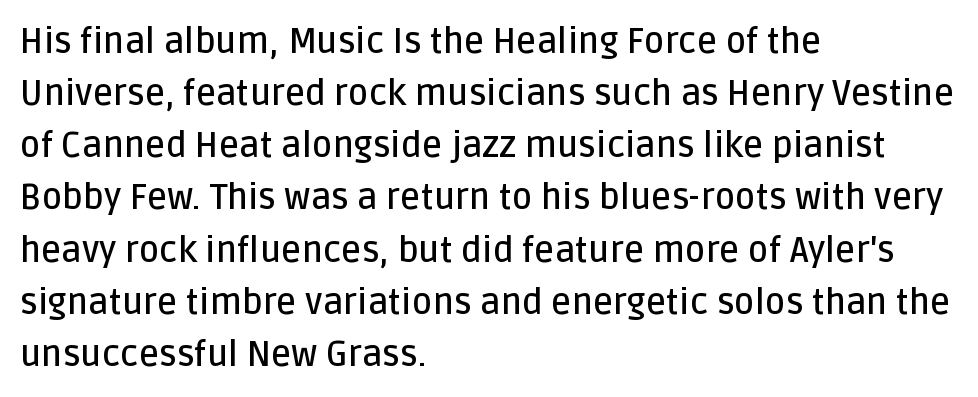
{"serif": "no", "italic": "no", "bold": "semi", "weight": "semibold", "width": "normal", "stroke_contrast": "low", "x_height": "large", "monospaced": "no", "underline": "no", "align": "left", "line_spacing": "normal", "line_spacing_ratio": 1.49, "letter_spacing": "normal", "letter_spacing_em": 0.0, "glyph_px": 35}
